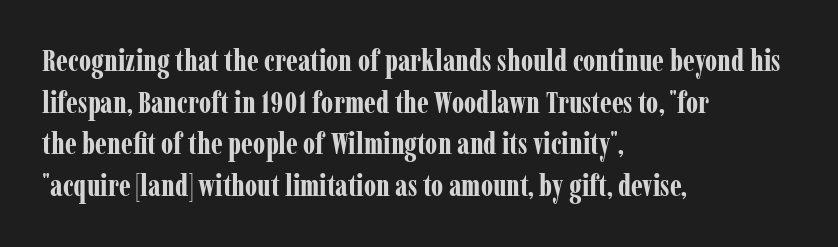
The image shows 30 px bold, condensed serif type, upright; set left-aligned, normal line spacing (1.39x), normal letter spacing, not underlined; low stroke contrast and a medium x-height.
